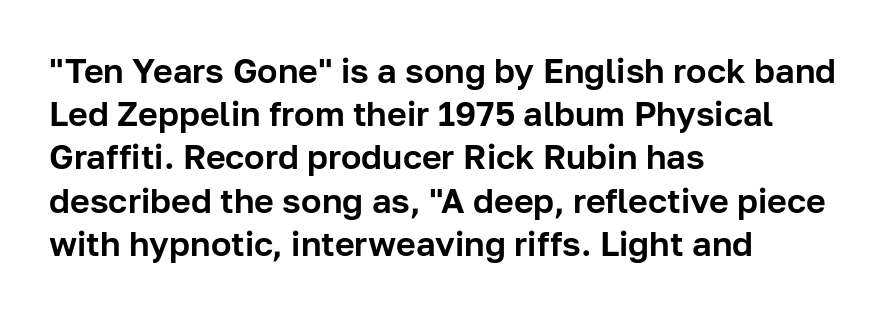
{"serif": "no", "italic": "no", "width": "normal", "stroke_contrast": "low", "x_height": "medium", "monospaced": "no", "underline": "no", "align": "left", "line_spacing": "normal", "line_spacing_ratio": 1.27, "letter_spacing": "normal", "letter_spacing_em": 0.0, "glyph_px": 34}
